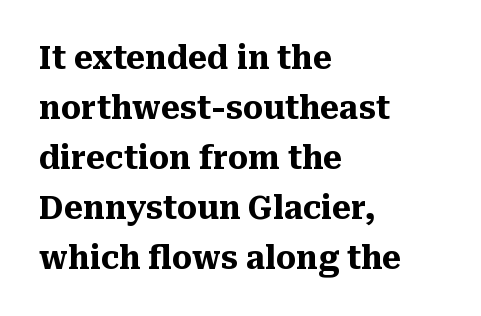
The image shows 32 px heavy serif type, upright; set left-aligned, normal line spacing (1.56x), normal letter spacing, not underlined; medium stroke contrast and a medium x-height.
